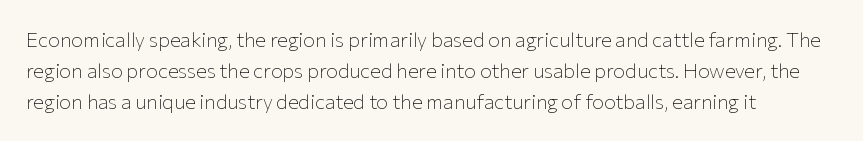
{"italic": "no", "bold": "no", "underline": "no", "align": "left", "line_spacing": "normal", "line_spacing_ratio": 1.56, "letter_spacing": "normal", "letter_spacing_em": 0.0, "glyph_px": 20}
